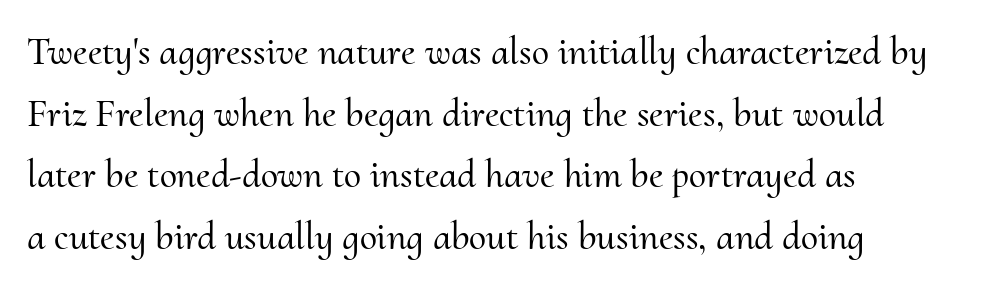
The image shows 39 px serif type, upright; set left-aligned, normal line spacing (1.58x), normal letter spacing, not underlined; medium stroke contrast and a small x-height.
